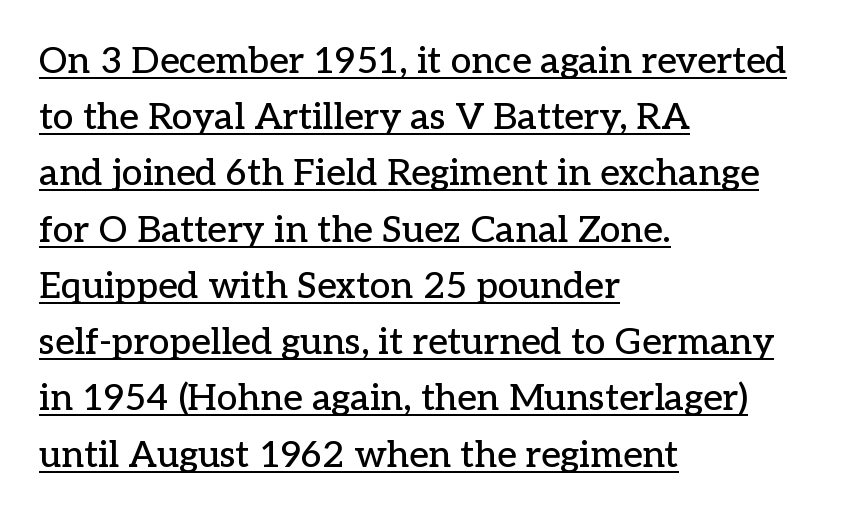
{"serif": "yes", "italic": "no", "width": "normal", "stroke_contrast": "low", "x_height": "medium", "monospaced": "no", "underline": "yes", "align": "left", "line_spacing": "normal", "line_spacing_ratio": 1.52, "letter_spacing": "normal", "letter_spacing_em": 0.0, "glyph_px": 37}
